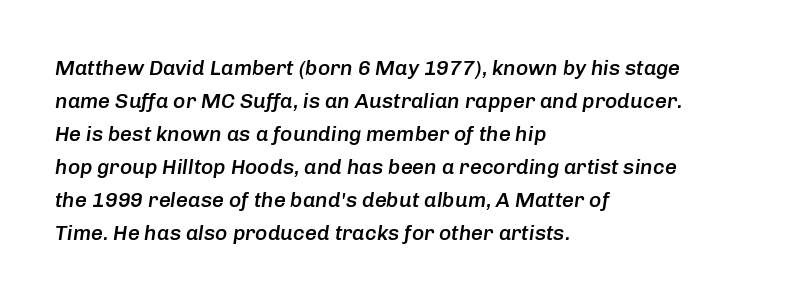
The image shows 21 px text type, italic (leaning right); set left-aligned, normal line spacing (1.57x), normal letter spacing, not underlined.
